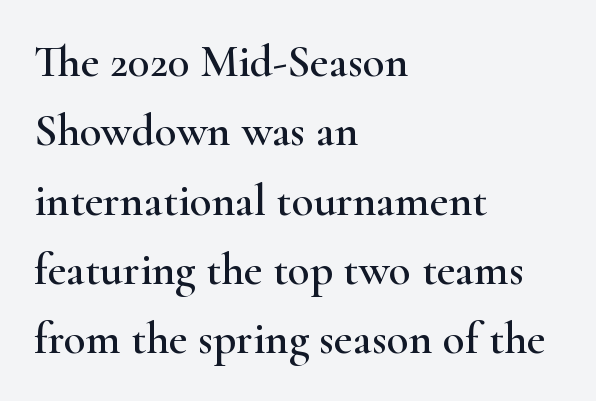
Stroke terminals: seriffed. You could call the tracking neutral — neither tight nor loose. Varying glyph widths throughout — classic text-font behaviour. This rendering uses left alignment, leaving the right contour irregular.
